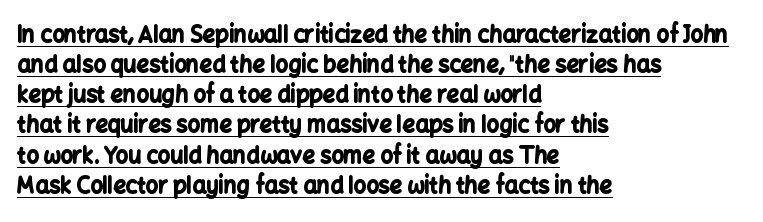
Q: Is the text bold? A: Yes.
Q: Is the text italic (slanted)? A: No, it is upright.
Q: Is the text underlined? A: Yes.
Q: How is the paragraph aligned? A: Left-aligned.
Q: Is the spacing between letters normal or unusually wide? A: Normal.
Q: Is the spacing between lines tight, normal or loose? A: Normal.
